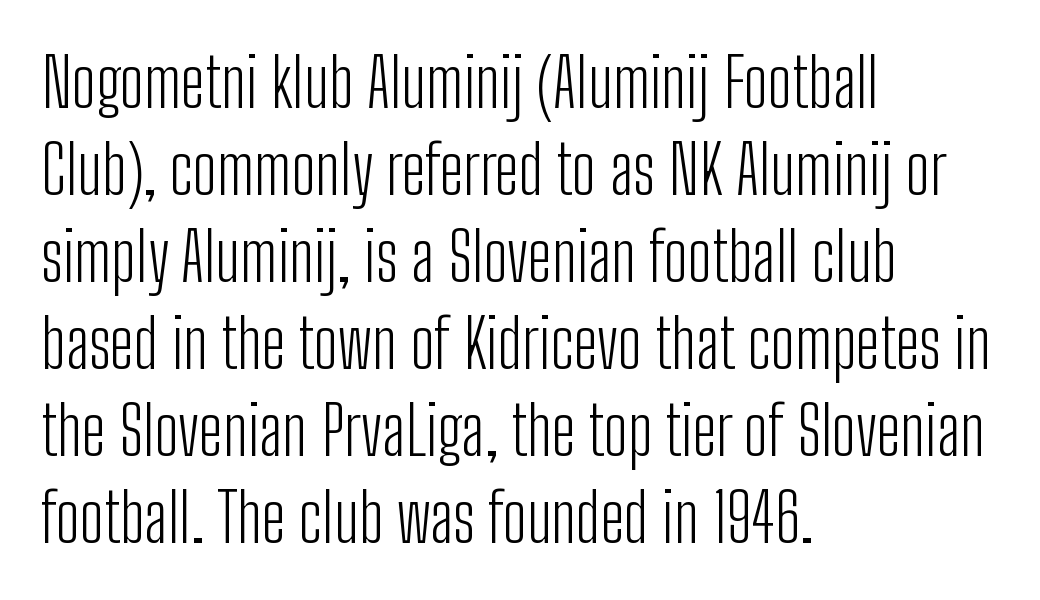
{"serif": "no", "italic": "no", "bold": "no", "weight": "light", "width": "condensed", "stroke_contrast": "low", "x_height": "medium", "monospaced": "no", "underline": "no", "align": "left", "line_spacing": "normal", "line_spacing_ratio": 1.28, "letter_spacing": "normal", "letter_spacing_em": 0.0, "glyph_px": 68}
